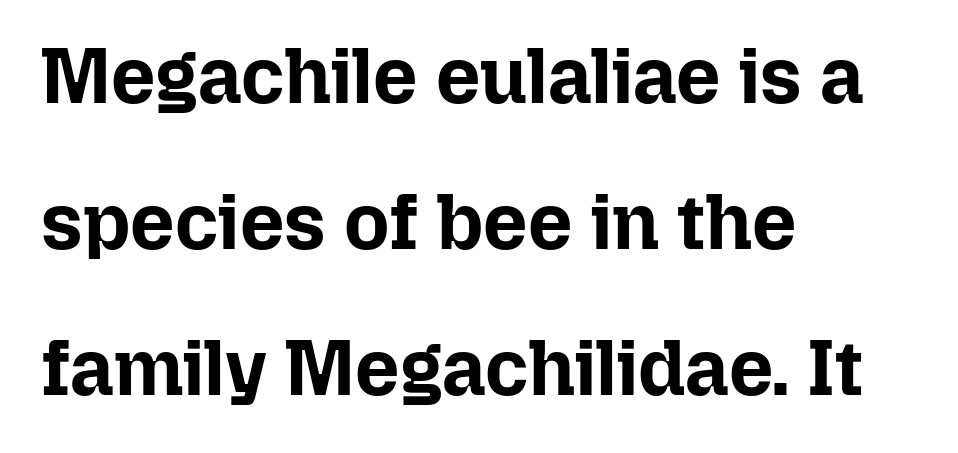
The image shows 78 px bold type, upright; set left-aligned, line spacing 1.87x, normal letter spacing, not underlined; low stroke contrast and a medium x-height.
